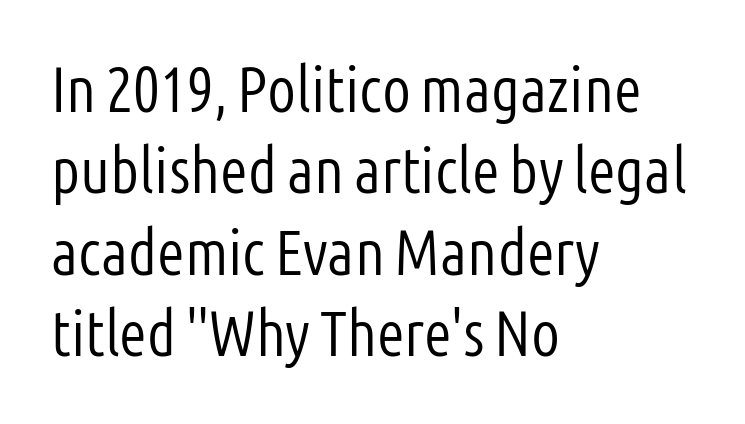
{"serif": "no", "italic": "no", "bold": "no", "weight": "light", "width": "condensed", "stroke_contrast": "low", "x_height": "medium", "monospaced": "no", "underline": "no", "align": "left", "line_spacing": "normal", "line_spacing_ratio": 1.27, "letter_spacing": "normal", "letter_spacing_em": 0.0, "glyph_px": 64}
